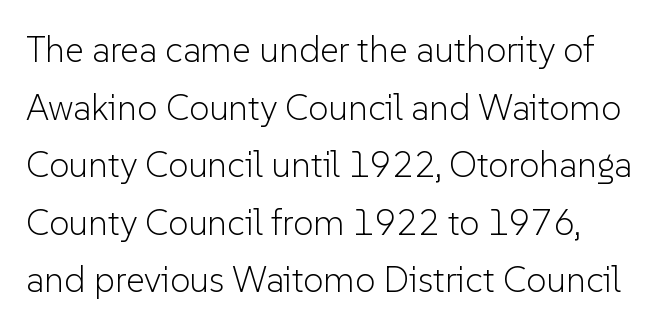
Q: Is the text bold? A: No.
Q: Is the text italic (slanted)? A: No, it is upright.
Q: Is the typeface a serif or a sans-serif typeface? A: Sans-serif.
Q: Is the text underlined? A: No.
Q: Is the spacing between letters normal or unusually wide? A: Normal.
Q: Is the spacing between lines tight, normal or loose? A: Normal.
Q: Width (condensed, normal, or wide)? A: Normal.
Q: Stroke contrast? A: Low.
Q: x-height? A: Medium.
Q: Monospaced? A: No.
